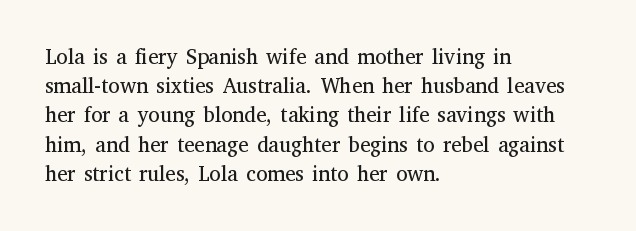
Tracking here is standard; glyphs follow each other at the usual distance. Heft: none added — not bold. These lines are set flush left with a ragged right edge. The letters stand straight up with perfectly vertical stems. Has an underline been added? It has not.
